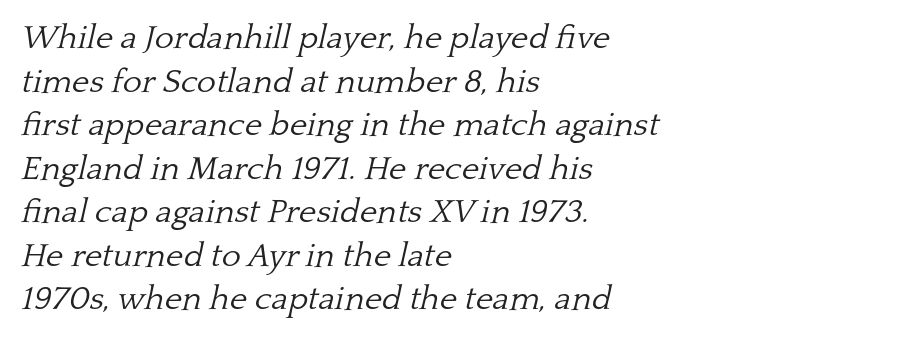
{"serif": "yes", "italic": "yes", "lean": "right", "slant_degrees": 13, "bold": "no", "weight": "light", "width": "normal", "stroke_contrast": "low", "x_height": "medium", "monospaced": "no", "underline": "no", "align": "left", "line_spacing": "normal", "line_spacing_ratio": 1.32, "letter_spacing": "normal", "letter_spacing_em": 0.0, "glyph_px": 33}
